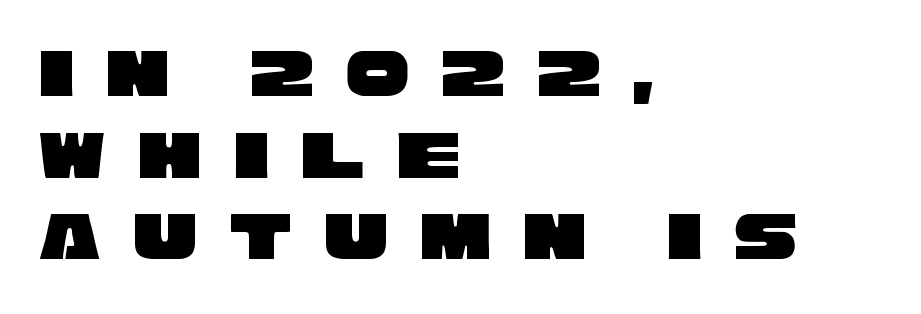
Q: Is the typeface a serif or a sans-serif typeface? A: Sans-serif.
Q: Is the text underlined? A: No.
Q: How is the paragraph aligned? A: Left-aligned.
Q: Is the spacing between letters normal or unusually wide? A: Unusually wide.
Q: Is the spacing between lines tight, normal or loose? A: Tight.
Q: Width (condensed, normal, or wide)? A: Wide.
Q: Stroke contrast? A: Low.
Q: x-height? A: Large.
Q: Monospaced? A: No.
